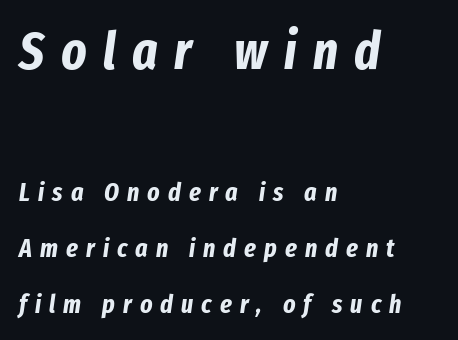
Has an underline been added? It has not. Does the lettering tilt? It does — this is italic. Varying glyph widths throughout — classic text-font behaviour. Loose tracking; the words dissolve into strings of separated letters. Widely set lines give the paragraph a tall, airy silhouette. Is the block centered? No — it sits flush against the left margin.
